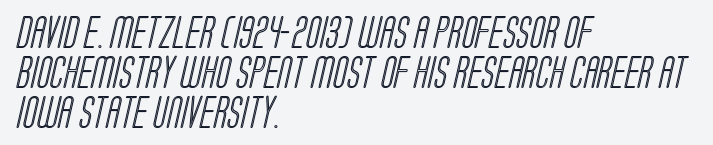
{"width": "condensed", "x_height": "large", "monospaced": "no", "underline": "no", "align": "left", "line_spacing": "normal", "line_spacing_ratio": 1.25, "letter_spacing": "normal", "letter_spacing_em": 0.0, "glyph_px": 32}
